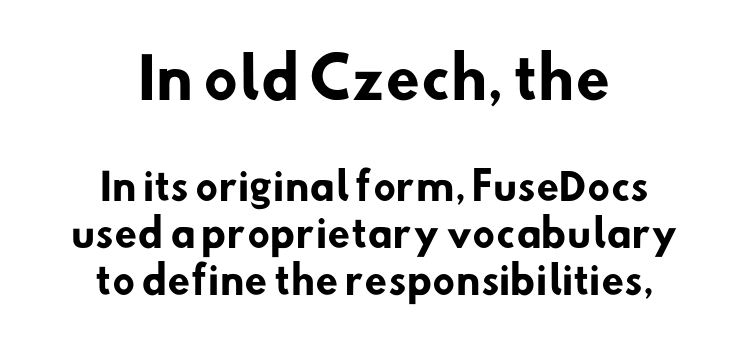
Q: Is the text bold? A: Yes.
Q: Is the typeface a serif or a sans-serif typeface? A: Sans-serif.
Q: Is the text underlined? A: No.
Q: Is the spacing between letters normal or unusually wide? A: Normal.
Q: Is the spacing between lines tight, normal or loose? A: Normal.
Q: Which block of text is set in a larger size, the first (top) or the second (bottom)? A: The first (top) one.
Q: Width (condensed, normal, or wide)? A: Normal.
Q: Stroke contrast? A: Low.
Q: x-height? A: Small.
Q: Monospaced? A: No.
